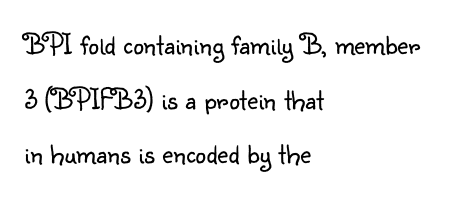
{"serif": "no", "italic": "no", "bold": "no", "weight": "light", "width": "normal", "stroke_contrast": "low", "x_height": "small", "monospaced": "no", "underline": "no", "align": "left", "line_spacing_ratio": 1.82, "letter_spacing": "normal", "letter_spacing_em": 0.0, "glyph_px": 30}
